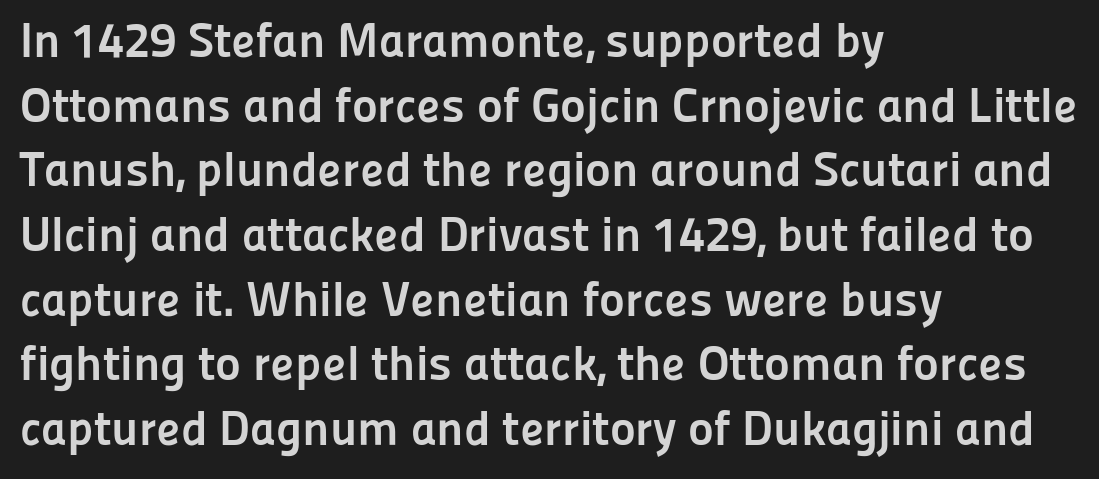
Q: Is the text bold? A: Yes.
Q: Is the text italic (slanted)? A: No, it is upright.
Q: Is the typeface a serif or a sans-serif typeface? A: Sans-serif.
Q: Is the text underlined? A: No.
Q: How is the paragraph aligned? A: Left-aligned.
Q: Is the spacing between letters normal or unusually wide? A: Normal.
Q: Is the spacing between lines tight, normal or loose? A: Normal.
Q: Width (condensed, normal, or wide)? A: Normal.
Q: Stroke contrast? A: Low.
Q: x-height? A: Medium.
Q: Monospaced? A: No.
